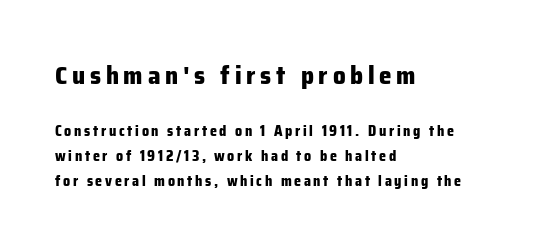
Q: Is the text bold? A: Yes.
Q: Is the text italic (slanted)? A: No, it is upright.
Q: Is the text underlined? A: No.
Q: How is the paragraph aligned? A: Left-aligned.
Q: Which block of text is set in a larger size, the first (top) or the second (bottom)? A: The first (top) one.
